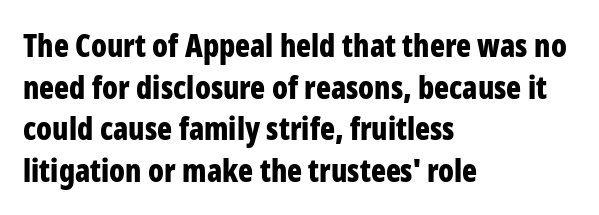
{"serif": "no", "italic": "no", "bold": "yes", "weight": "bold", "width": "condensed", "stroke_contrast": "low", "x_height": "medium", "monospaced": "no", "underline": "no", "align": "left", "line_spacing": "normal", "line_spacing_ratio": 1.34, "letter_spacing": "normal", "letter_spacing_em": 0.0, "glyph_px": 31}
